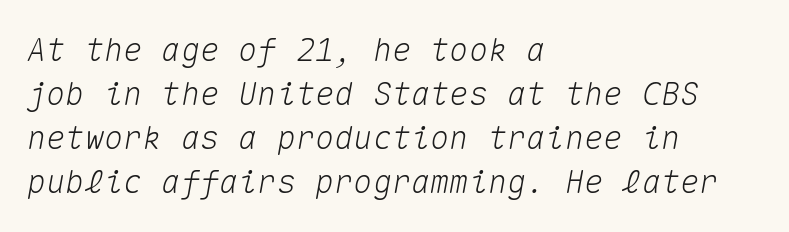
{"italic": "yes", "lean": "right", "slant_degrees": 10, "width": "normal", "stroke_contrast": "medium", "x_height": "medium", "monospaced": "yes", "underline": "no", "align": "left", "line_spacing": "normal", "line_spacing_ratio": 1.38, "letter_spacing": "normal", "letter_spacing_em": 0.0, "glyph_px": 32}
